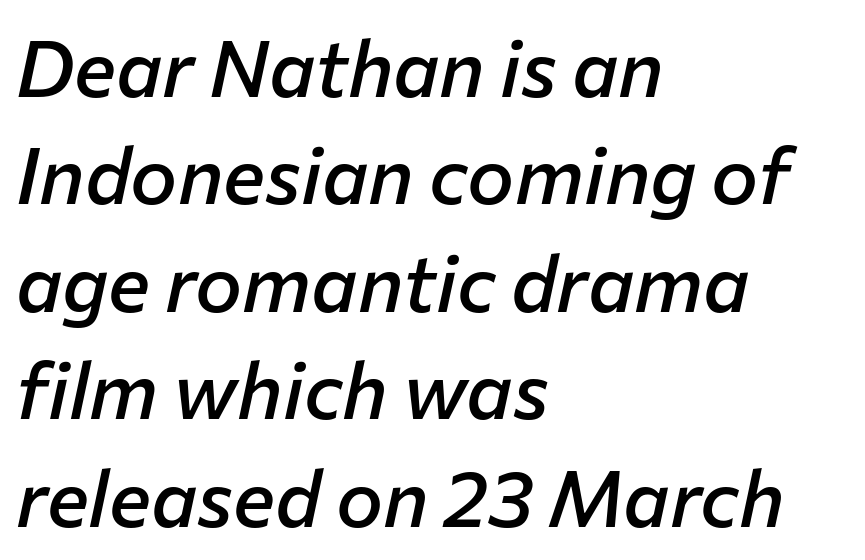
Q: Is the text bold? A: Semi-bold.
Q: Is the text italic (slanted)? A: Yes, it leans right by about 12 degrees.
Q: Is the text underlined? A: No.
Q: How is the paragraph aligned? A: Left-aligned.
Q: Is the spacing between letters normal or unusually wide? A: Normal.
Q: Is the spacing between lines tight, normal or loose? A: Normal.
Q: Width (condensed, normal, or wide)? A: Normal.
Q: Stroke contrast? A: Low.
Q: x-height? A: Medium.
Q: Monospaced? A: No.
